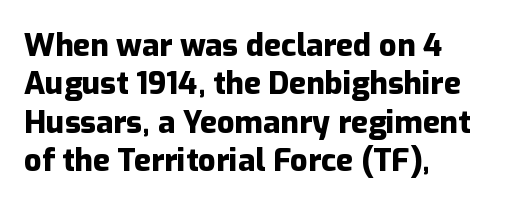
Q: Is the text bold? A: Yes.
Q: Is the text italic (slanted)? A: No, it is upright.
Q: Is the typeface a serif or a sans-serif typeface? A: Sans-serif.
Q: Is the text underlined? A: No.
Q: How is the paragraph aligned? A: Left-aligned.
Q: Is the spacing between letters normal or unusually wide? A: Normal.
Q: Width (condensed, normal, or wide)? A: Normal.
Q: Stroke contrast? A: Low.
Q: x-height? A: Medium.
Q: Monospaced? A: No.
